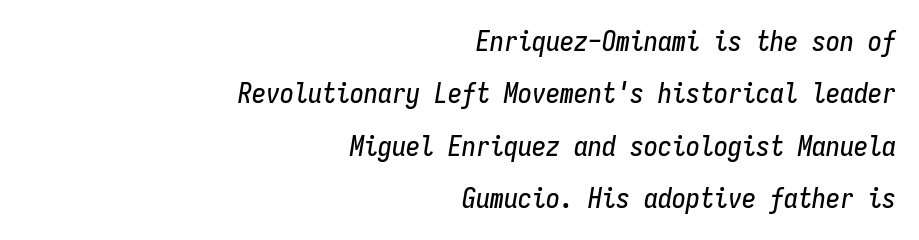
The horizontal fit of the characters is conventional and even. Is this a fixed-width face? Yes — each glyph sits in an identical cell. This sample is right-justified, so line beginnings fall wherever the words allow. This sample uses an oblique cut, with every glyph tilted off the vertical. Words float on clear page, feet unadorned.
